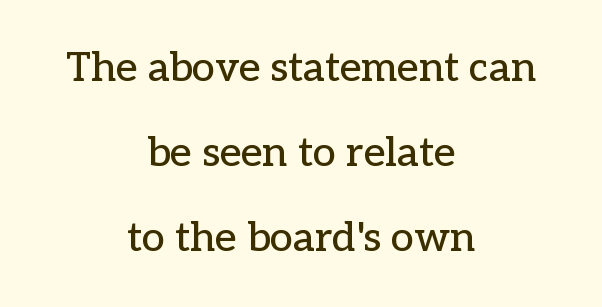
The image shows 41 px serif type, upright; set centered, loose line spacing (2.07x), normal letter spacing, not underlined; low stroke contrast and a medium x-height.
